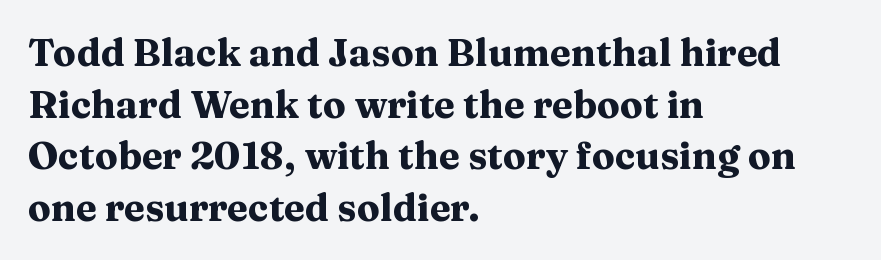
{"serif": "yes", "italic": "no", "bold": "yes", "weight": "heavy", "width": "wide", "stroke_contrast": "medium", "x_height": "medium", "monospaced": "no", "underline": "no", "align": "left", "line_spacing": "normal", "line_spacing_ratio": 1.36, "letter_spacing": "normal", "letter_spacing_em": 0.0, "glyph_px": 38}
